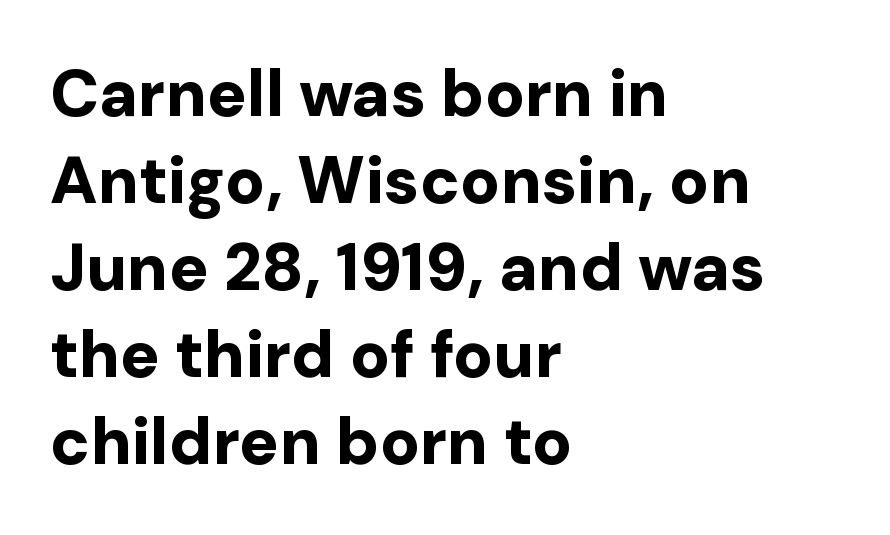
The image shows 66 px bold sans-serif type, upright; set left-aligned, normal line spacing (1.32x), normal letter spacing, not underlined; low stroke contrast and a medium x-height.
